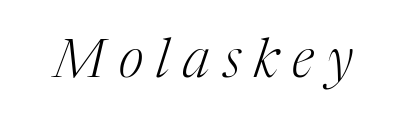
Letterform terminals end in serifs throughout the passage. The specimen reads as italic at a glance. Descender tails drop into unmarked territory. Stem width sits at or under what a default text font uses.
